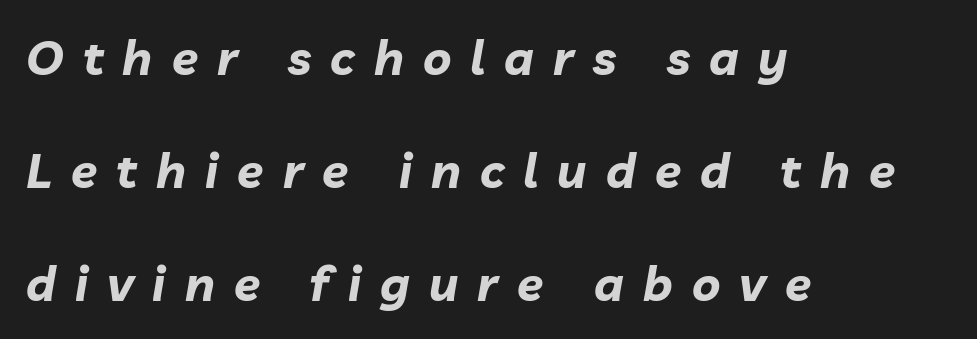
Q: Is the text bold? A: Yes.
Q: Is the text italic (slanted)? A: Yes, it leans right by about 10 degrees.
Q: Is the text underlined? A: No.
Q: How is the paragraph aligned? A: Left-aligned.
Q: Is the spacing between letters normal or unusually wide? A: Unusually wide.
Q: Is the spacing between lines tight, normal or loose? A: Loose.
Q: Width (condensed, normal, or wide)? A: Normal.
Q: Stroke contrast? A: Low.
Q: x-height? A: Medium.
Q: Monospaced? A: No.
